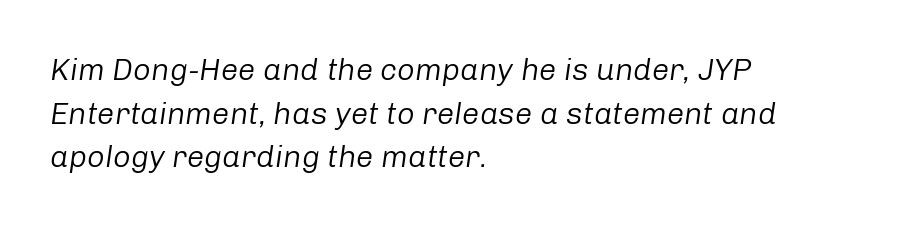
Q: Is the text bold? A: No.
Q: Is the text italic (slanted)? A: Yes, it leans right by about 8 degrees.
Q: Is the text underlined? A: No.
Q: How is the paragraph aligned? A: Left-aligned.
Q: Is the spacing between letters normal or unusually wide? A: Normal.
Q: Is the spacing between lines tight, normal or loose? A: Normal.
Q: Width (condensed, normal, or wide)? A: Normal.
Q: Stroke contrast? A: Low.
Q: x-height? A: Medium.
Q: Monospaced? A: No.
